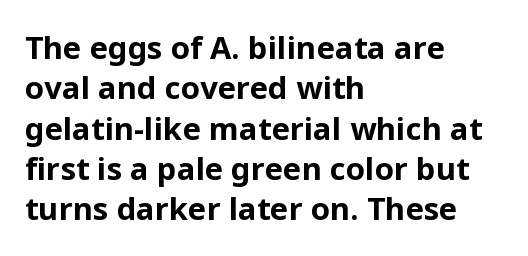
Stroke thickness is high; the sample reads as a true bold. Here the designer chose a conventional face with non-uniform glyph widths. Each line starts at the same left margin while the right side varies. The typeface chosen for these lines omits serifs. Normally led — the rows are evenly, conventionally spaced. Ascenders rise straight up at ninety degrees.
